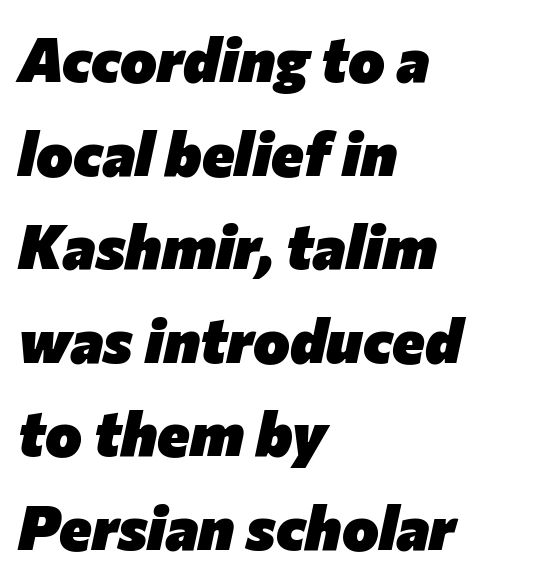
{"italic": "yes", "lean": "right", "slant_degrees": 12, "bold": "yes", "weight": "heavy", "width": "normal", "stroke_contrast": "low", "x_height": "medium", "monospaced": "no", "underline": "no", "align": "left", "line_spacing": "normal", "line_spacing_ratio": 1.51, "letter_spacing": "normal", "letter_spacing_em": 0.0, "glyph_px": 62}
